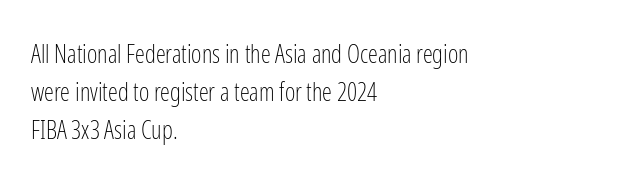
Q: Is the text bold? A: No.
Q: Is the text italic (slanted)? A: No, it is upright.
Q: Is the text underlined? A: No.
Q: How is the paragraph aligned? A: Left-aligned.
Q: Is the spacing between letters normal or unusually wide? A: Normal.
Q: Is the spacing between lines tight, normal or loose? A: Normal.
